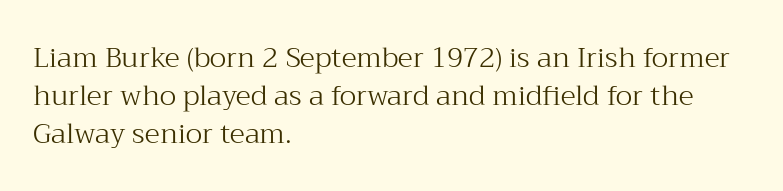
The image shows 28 px light serif type, upright; set left-aligned, normal line spacing (1.35x), normal letter spacing, not underlined; medium stroke contrast and a medium x-height.
